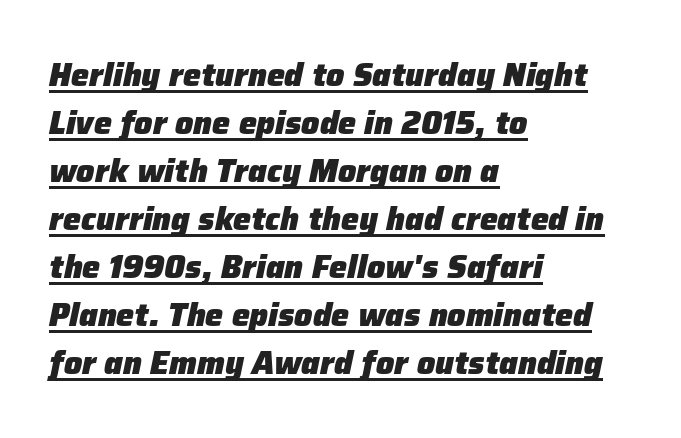
{"italic": "yes", "lean": "right", "slant_degrees": 12, "bold": "yes", "weight": "heavy", "width": "normal", "stroke_contrast": "low", "x_height": "medium", "monospaced": "no", "underline": "yes", "align": "left", "line_spacing": "normal", "line_spacing_ratio": 1.5, "letter_spacing": "normal", "letter_spacing_em": 0.0, "glyph_px": 32}
